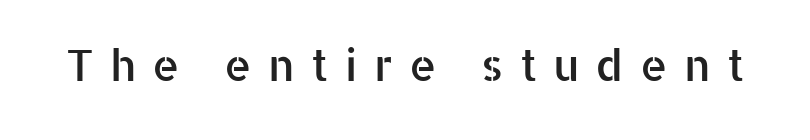
Q: Is the text italic (slanted)? A: No, it is upright.
Q: Is the typeface a serif or a sans-serif typeface? A: Sans-serif.
Q: Is the text underlined? A: No.
Q: Is the spacing between letters normal or unusually wide? A: Unusually wide.
Q: Width (condensed, normal, or wide)? A: Normal.
Q: Stroke contrast? A: Low.
Q: x-height? A: Medium.
Q: Monospaced? A: No.
